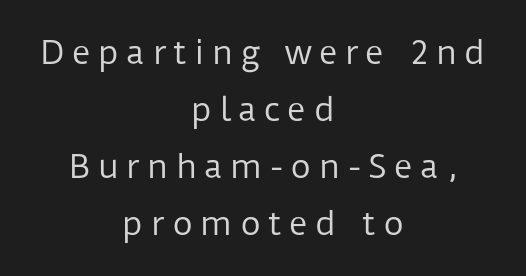
{"serif": "no", "italic": "no", "bold": "no", "weight": "regular", "width": "normal", "stroke_contrast": "low", "x_height": "medium", "monospaced": "no", "underline": "no", "align": "center", "line_spacing_ratio": 1.78, "letter_spacing": "wide", "letter_spacing_em": 0.23, "glyph_px": 32}
